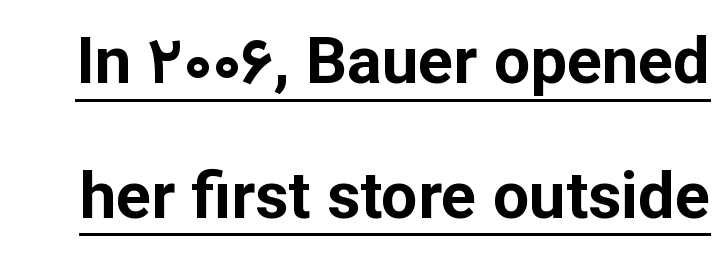
Q: Is the text bold? A: Yes.
Q: Is the text italic (slanted)? A: No, it is upright.
Q: Is the typeface a serif or a sans-serif typeface? A: Sans-serif.
Q: Is the text underlined? A: Yes.
Q: Is the spacing between letters normal or unusually wide? A: Normal.
Q: Is the spacing between lines tight, normal or loose? A: Loose.
Q: Width (condensed, normal, or wide)? A: Normal.
Q: Stroke contrast? A: Low.
Q: x-height? A: Medium.
Q: Monospaced? A: No.
